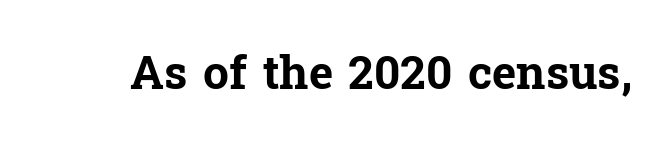
The image shows 46 px bold serif type, upright; set normal letter spacing, not underlined; low stroke contrast and a medium x-height.
